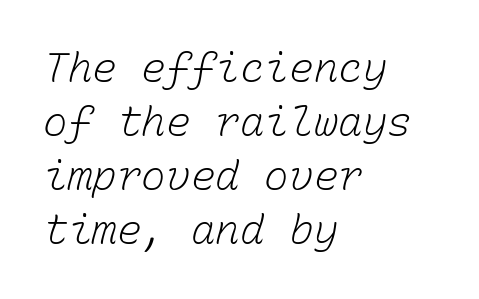
The image shows 41 px light type, monospaced; set left-aligned, normal line spacing (1.32x), normal letter spacing, not underlined; low stroke contrast and a medium x-height.
